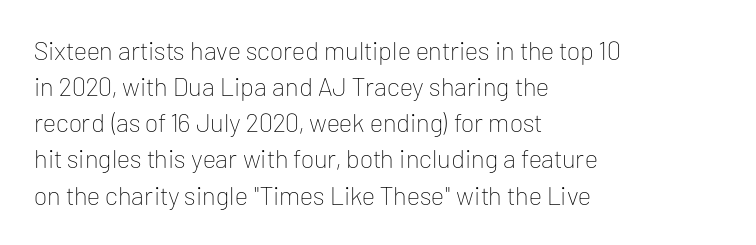
{"italic": "no", "bold": "no", "underline": "no", "align": "left", "line_spacing": "normal", "line_spacing_ratio": 1.39, "letter_spacing": "normal", "letter_spacing_em": 0.0, "glyph_px": 26}
